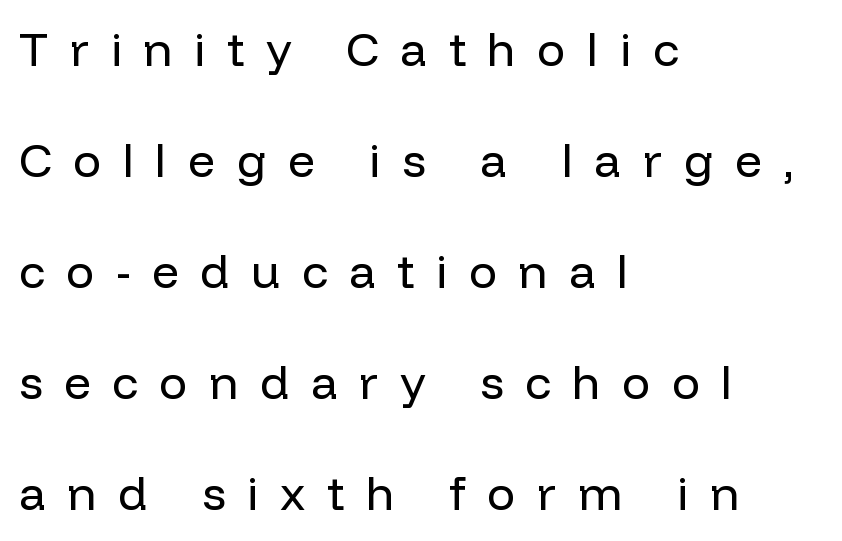
A sans-serif font was chosen for this passage. Bold? No — there's no thickening of the strokes. One glance says open: line gaps are wider than usual. A typesetter would call this proportional, since set widths differ per character. Rendered with straight, roman letterforms. In terms of letterspacing, this is a distinctly airy, spread setting.
